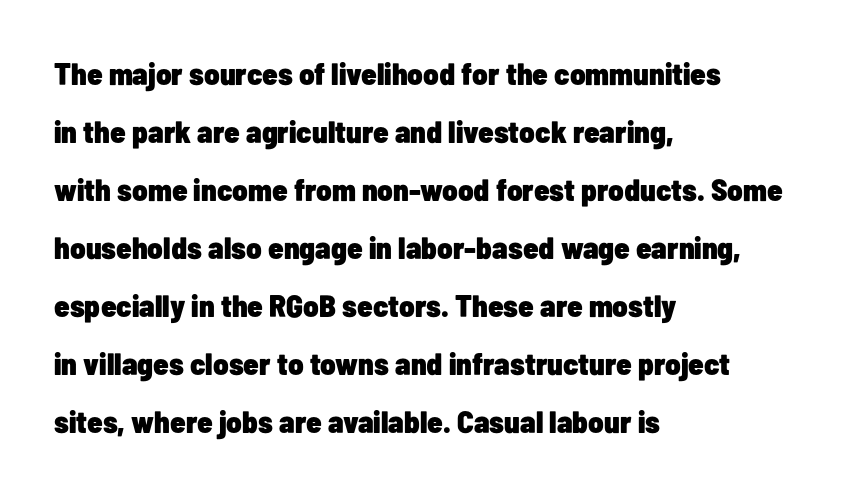
Spacing verdict: proportional, widths tailored to each character. Caption: bold face, heavy strokes. I'd call this a sans setting — the letters go barefoot. Check the space under the baseline: it is left empty. This sample uses an upright cut, with every glyph sitting square on the baseline.
